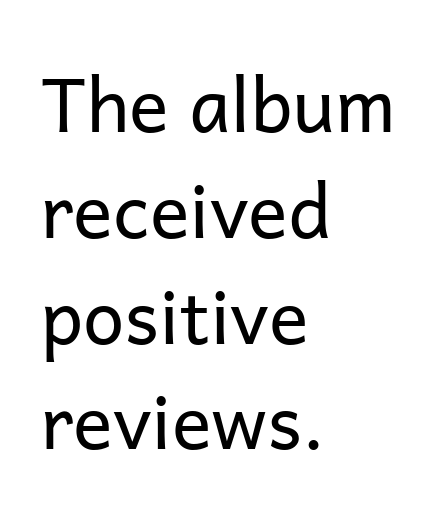
The image shows 74 px regular-weight sans-serif type, upright; set left-aligned, normal line spacing (1.43x), normal letter spacing, not underlined; low stroke contrast and a medium x-height.
